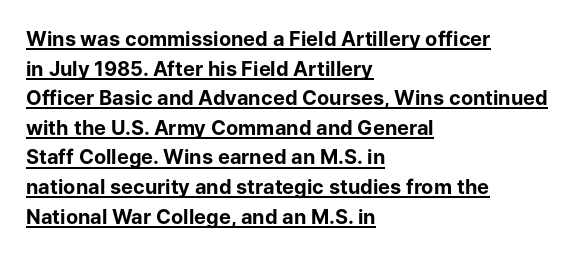
The image shows 20 px bold type, upright; set left-aligned, normal line spacing (1.48x), normal letter spacing, underlined.
